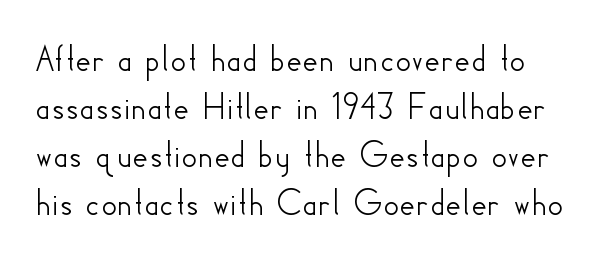
{"serif": "no", "italic": "no", "width": "normal", "stroke_contrast": "low", "x_height": "small", "monospaced": "no", "underline": "no", "line_spacing_ratio": 1.23, "letter_spacing": "normal", "letter_spacing_em": 0.0, "glyph_px": 39}
